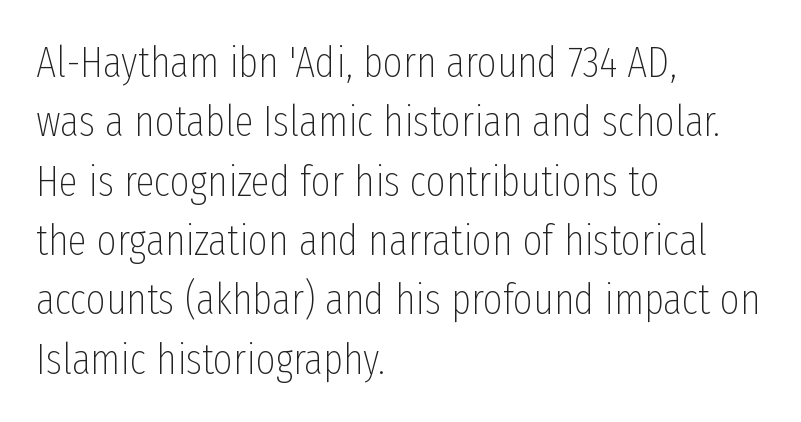
{"serif": "no", "italic": "no", "bold": "no", "weight": "thin", "width": "condensed", "stroke_contrast": "low", "x_height": "medium", "monospaced": "no", "underline": "no", "align": "left", "line_spacing": "normal", "line_spacing_ratio": 1.38, "letter_spacing": "normal", "letter_spacing_em": 0.0, "glyph_px": 43}
